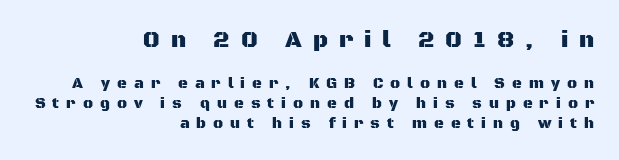
The image shows 23 px text type, upright; set right-aligned, normal line spacing (1.34x), unusually wide letter spacing (+0.47 em), not underlined; the first (top) block is 1.53x larger.
